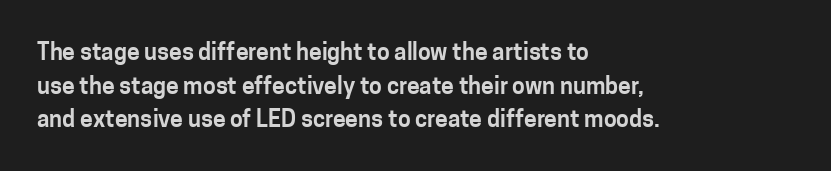
Notice how the passage keeps a crisp vertical edge on the left only. Ascenders rise straight up at ninety degrees. The passage shown is not underscored anywhere. Tracking value appears to be zero — textbook default spacing.
